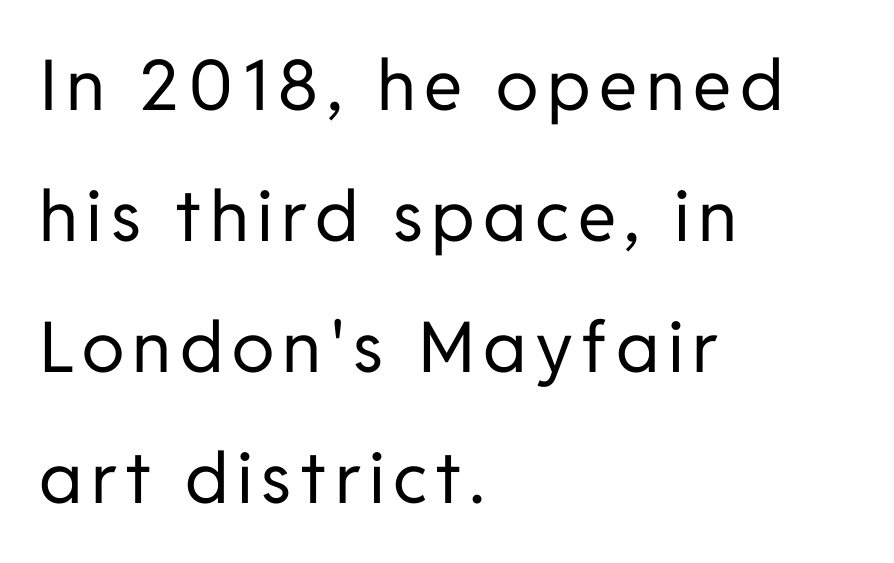
The specimen reads as upright at a glance. No word sits above an underline. A light-to-regular cut is what we see here. Examine the stroke ends and you'll find no serifs. Think of a printed novel: that variable character pitch is what you see here. Leftover space on each line is placed entirely after the last word.
